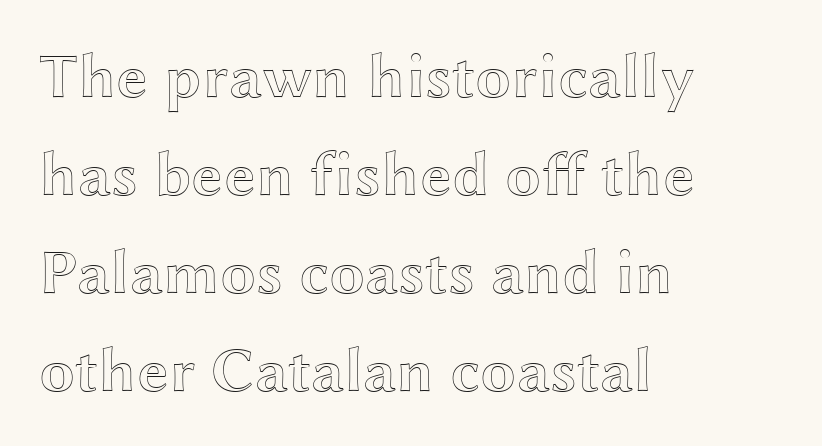
{"italic": "no", "width": "wide", "x_height": "medium", "monospaced": "no", "underline": "no", "align": "left", "line_spacing": "normal", "line_spacing_ratio": 1.53, "letter_spacing": "normal", "letter_spacing_em": 0.0, "glyph_px": 64}
